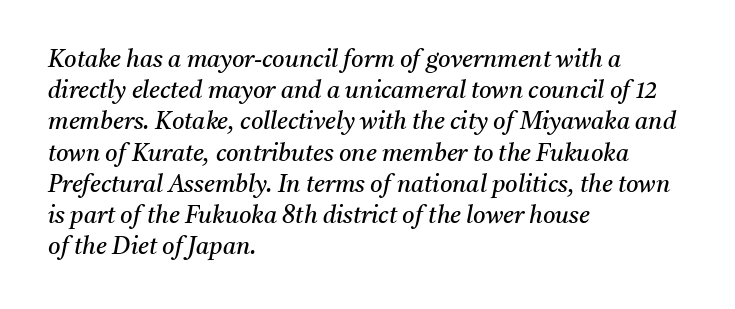
Q: Is the text bold? A: No.
Q: Is the text italic (slanted)? A: Yes, it leans right by about 11 degrees.
Q: Is the text underlined? A: No.
Q: How is the paragraph aligned? A: Left-aligned.
Q: Is the spacing between letters normal or unusually wide? A: Normal.
Q: Is the spacing between lines tight, normal or loose? A: Normal.
